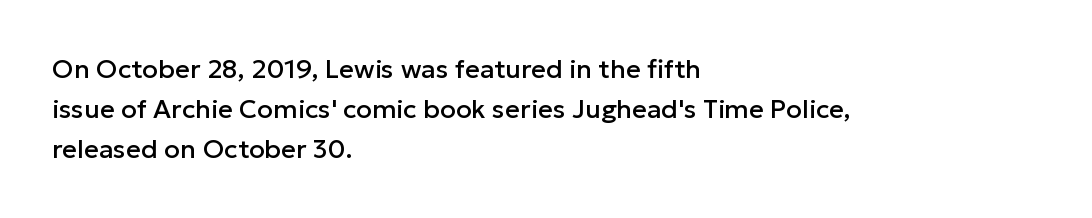
Q: Is the text italic (slanted)? A: No, it is upright.
Q: Is the text underlined? A: No.
Q: How is the paragraph aligned? A: Left-aligned.
Q: Is the spacing between letters normal or unusually wide? A: Normal.
Q: Is the spacing between lines tight, normal or loose? A: Normal.
